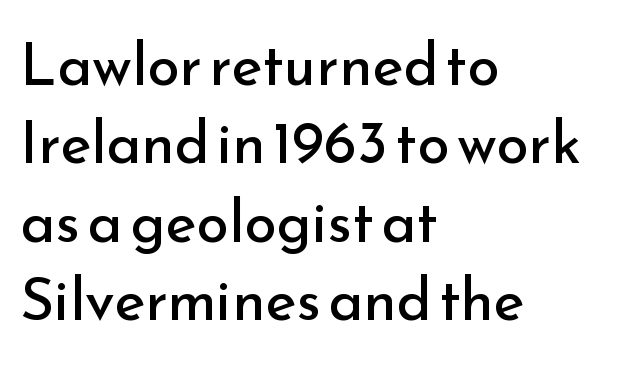
{"serif": "no", "italic": "no", "bold": "no", "weight": "regular", "width": "normal", "stroke_contrast": "low", "x_height": "small", "monospaced": "no", "underline": "no", "align": "left", "line_spacing": "normal", "line_spacing_ratio": 1.33, "letter_spacing": "normal", "letter_spacing_em": 0.0, "glyph_px": 59}
